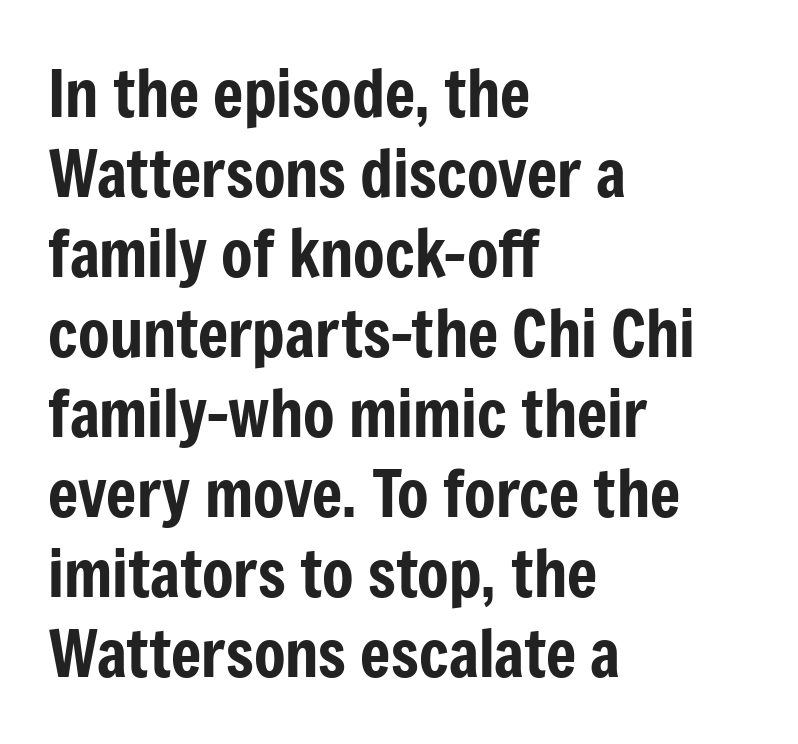
Q: Is the text italic (slanted)? A: No, it is upright.
Q: Is the typeface a serif or a sans-serif typeface? A: Sans-serif.
Q: Is the text underlined? A: No.
Q: How is the paragraph aligned? A: Left-aligned.
Q: Is the spacing between letters normal or unusually wide? A: Normal.
Q: Width (condensed, normal, or wide)? A: Condensed.
Q: Stroke contrast? A: Low.
Q: x-height? A: Medium.
Q: Monospaced? A: No.
